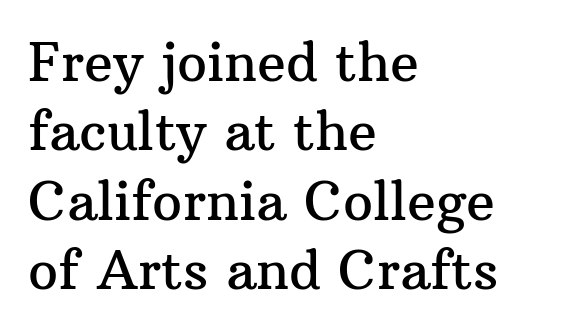
{"serif": "yes", "italic": "no", "width": "normal", "stroke_contrast": "medium", "x_height": "medium", "monospaced": "no", "underline": "no", "align": "left", "line_spacing": "normal", "line_spacing_ratio": 1.31, "letter_spacing": "normal", "letter_spacing_em": 0.0, "glyph_px": 53}
